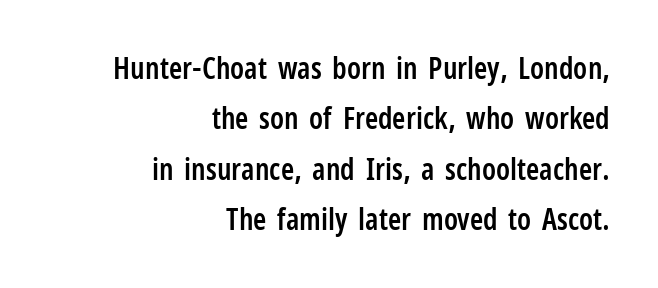
The image shows 30 px semibold, condensed sans-serif type, upright; set right-aligned, normal line spacing (1.68x), normal letter spacing, not underlined; low stroke contrast and a medium x-height.
